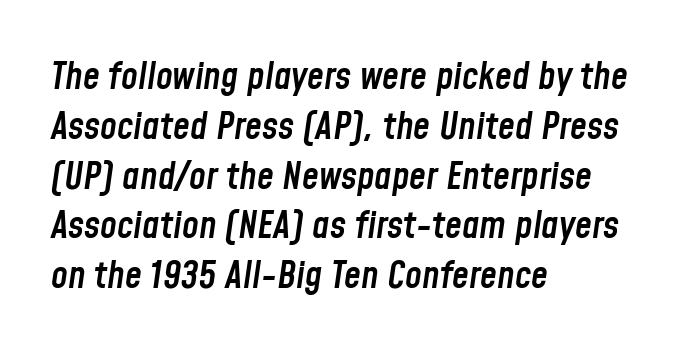
The image shows 38 px semibold, condensed type, italic (leaning right); set left-aligned, normal line spacing (1.31x), normal letter spacing, not underlined; low stroke contrast and a medium x-height.
